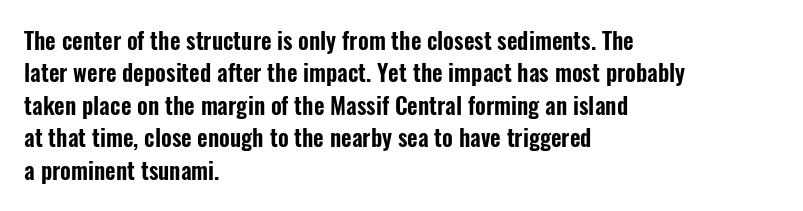
Q: Is the text italic (slanted)? A: No, it is upright.
Q: Is the text underlined? A: No.
Q: How is the paragraph aligned? A: Left-aligned.
Q: Is the spacing between letters normal or unusually wide? A: Normal.
Q: Is the spacing between lines tight, normal or loose? A: Normal.
